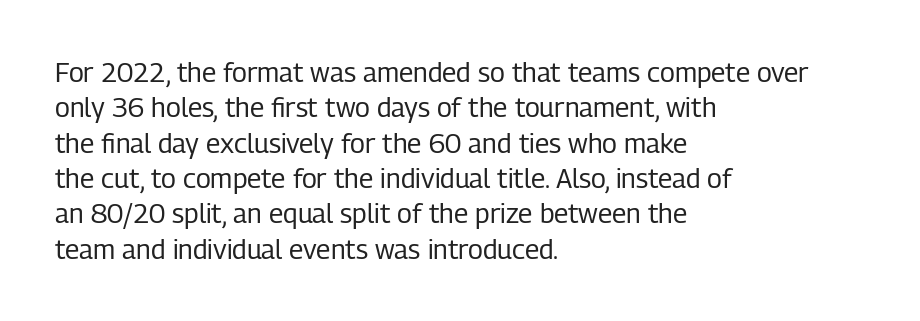
Line beginnings align vertically; line endings do not. The typography opts for an upright posture over an oblique one. Baseline-to-baseline distance is the conventional proportion of letter height. The characters are drawn with everyday or finer stroke widths. Here the glyphs are tracked normally, forming tight word shapes.
